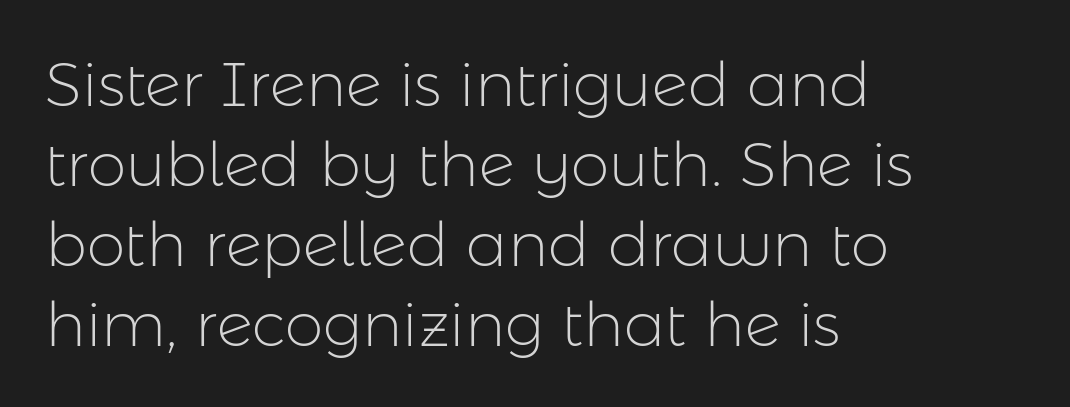
The image shows 62 px light sans-serif type, upright; set left-aligned, normal line spacing (1.29x), normal letter spacing, not underlined; low stroke contrast and a medium x-height.
